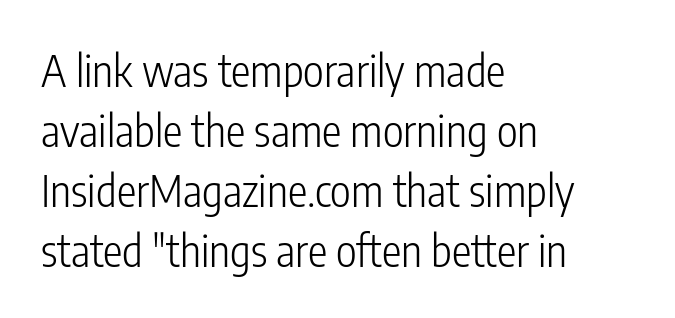
Q: Is the text bold? A: No.
Q: Is the text italic (slanted)? A: No, it is upright.
Q: Is the typeface a serif or a sans-serif typeface? A: Sans-serif.
Q: Is the text underlined? A: No.
Q: How is the paragraph aligned? A: Left-aligned.
Q: Is the spacing between letters normal or unusually wide? A: Normal.
Q: Is the spacing between lines tight, normal or loose? A: Normal.
Q: Width (condensed, normal, or wide)? A: Condensed.
Q: Stroke contrast? A: Low.
Q: x-height? A: Medium.
Q: Monospaced? A: No.
